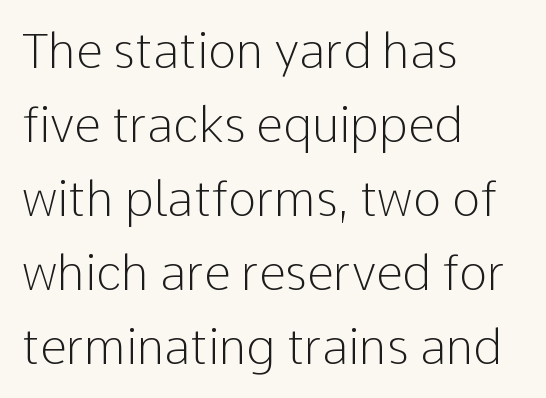
The image shows 48 px light sans-serif type, upright; set left-aligned, normal line spacing (1.54x), normal letter spacing, not underlined; low stroke contrast and a medium x-height.
